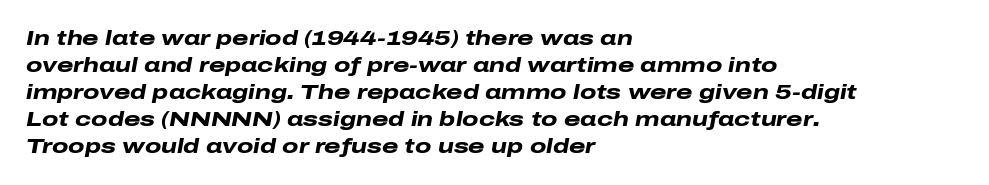
Q: Is the text bold? A: Yes.
Q: Is the text italic (slanted)? A: Yes, it leans right by about 10 degrees.
Q: Is the text underlined? A: No.
Q: How is the paragraph aligned? A: Left-aligned.
Q: Is the spacing between letters normal or unusually wide? A: Normal.
Q: Is the spacing between lines tight, normal or loose? A: Normal.
